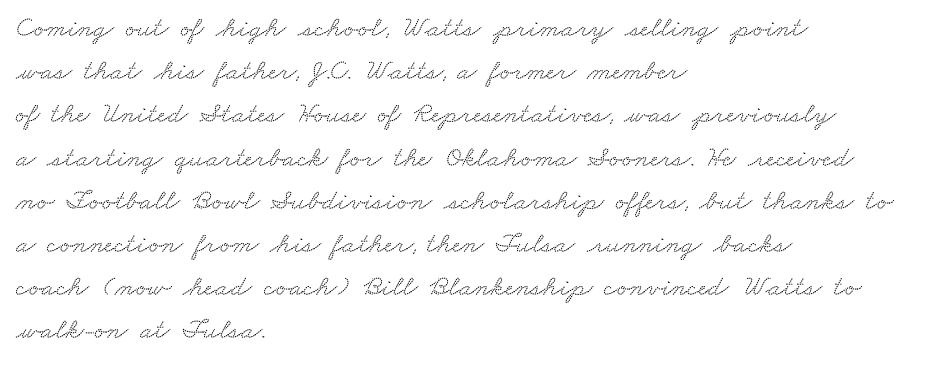
Q: Is the typeface a serif or a sans-serif typeface? A: Serif.
Q: Is the text underlined? A: No.
Q: How is the paragraph aligned? A: Left-aligned.
Q: Is the spacing between letters normal or unusually wide? A: Normal.
Q: Is the spacing between lines tight, normal or loose? A: Normal.
Q: Width (condensed, normal, or wide)? A: Wide.
Q: Stroke contrast? A: Low.
Q: x-height? A: Small.
Q: Monospaced? A: No.
